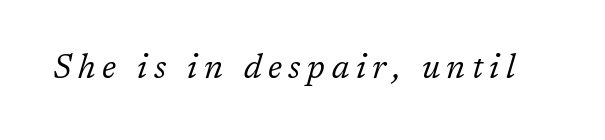
Q: Is the text bold? A: No.
Q: Is the text italic (slanted)? A: Yes, it leans right by about 17 degrees.
Q: Is the typeface a serif or a sans-serif typeface? A: Serif.
Q: Is the text underlined? A: No.
Q: Is the spacing between letters normal or unusually wide? A: Unusually wide.
Q: Width (condensed, normal, or wide)? A: Normal.
Q: Stroke contrast? A: Low.
Q: x-height? A: Medium.
Q: Monospaced? A: No.
